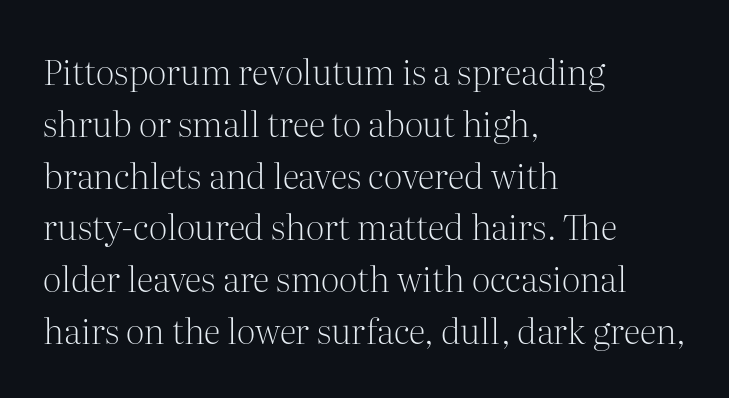
Q: Is the text bold? A: No.
Q: Is the text italic (slanted)? A: No, it is upright.
Q: Is the typeface a serif or a sans-serif typeface? A: Serif.
Q: Is the text underlined? A: No.
Q: How is the paragraph aligned? A: Left-aligned.
Q: Is the spacing between letters normal or unusually wide? A: Normal.
Q: Is the spacing between lines tight, normal or loose? A: Normal.
Q: Width (condensed, normal, or wide)? A: Normal.
Q: Stroke contrast? A: Medium.
Q: x-height? A: Medium.
Q: Monospaced? A: No.
